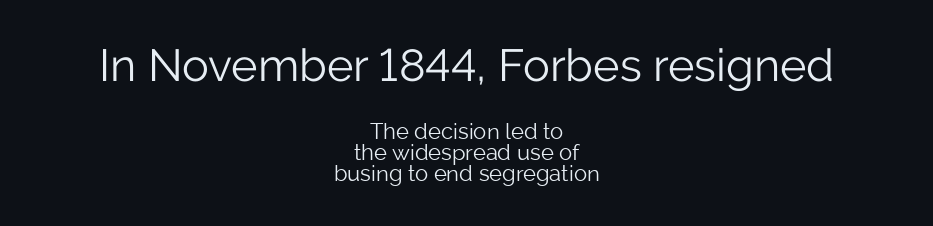
{"serif": "no", "italic": "no", "bold": "no", "weight": "light", "width": "normal", "stroke_contrast": "low", "x_height": "medium", "monospaced": "no", "underline": "no", "align": "center", "line_spacing": "tight", "line_spacing_ratio": 0.97, "letter_spacing": "normal", "letter_spacing_em": 0.0, "larger_block": "first", "size_ratio": 2.05, "glyph_px": 45}
